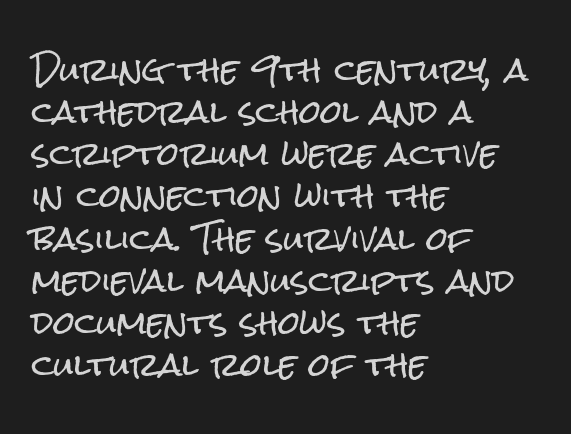
{"serif": "no", "italic": "no", "width": "condensed", "stroke_contrast": "low", "x_height": "medium", "monospaced": "no", "underline": "no", "align": "left", "line_spacing": "normal", "line_spacing_ratio": 1.36, "letter_spacing": "normal", "letter_spacing_em": 0.0, "glyph_px": 31}
